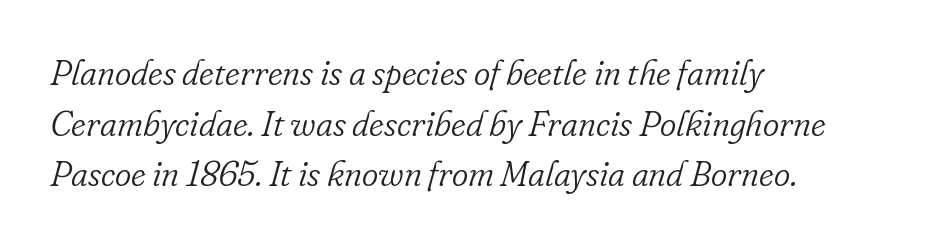
Q: Is the text bold? A: No.
Q: Is the text italic (slanted)? A: Yes, it leans right by about 16 degrees.
Q: Is the typeface a serif or a sans-serif typeface? A: Serif.
Q: Is the text underlined? A: No.
Q: How is the paragraph aligned? A: Left-aligned.
Q: Is the spacing between letters normal or unusually wide? A: Normal.
Q: Is the spacing between lines tight, normal or loose? A: Normal.
Q: Width (condensed, normal, or wide)? A: Normal.
Q: Stroke contrast? A: Low.
Q: x-height? A: Small.
Q: Monospaced? A: No.
